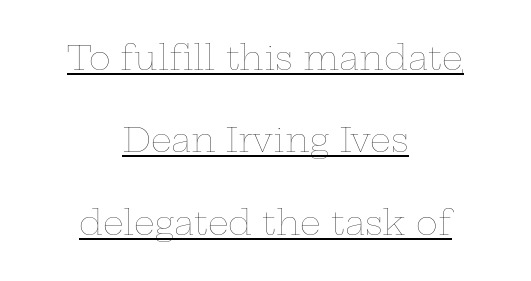
Q: Is the text bold? A: No.
Q: Is the text italic (slanted)? A: No, it is upright.
Q: Is the text underlined? A: Yes.
Q: How is the paragraph aligned? A: Centered.
Q: Is the spacing between letters normal or unusually wide? A: Normal.
Q: Is the spacing between lines tight, normal or loose? A: Loose.
Q: Width (condensed, normal, or wide)? A: Wide.
Q: Stroke contrast? A: Low.
Q: x-height? A: Medium.
Q: Monospaced? A: No.
